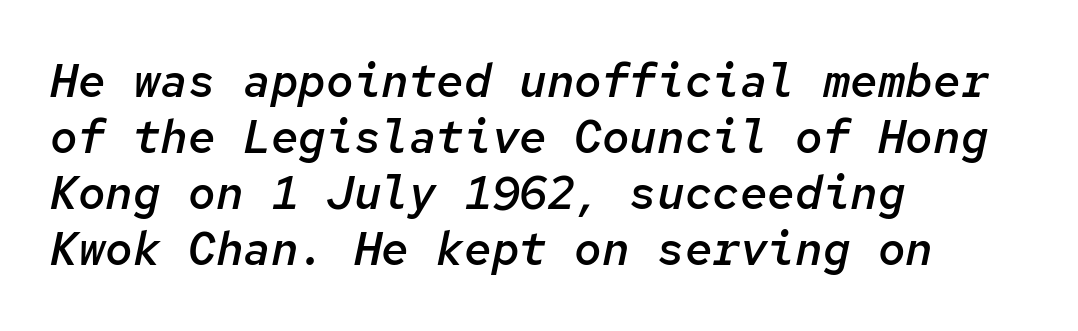
Q: Is the text bold? A: Semi-bold.
Q: Is the text italic (slanted)? A: Yes, it leans right by about 12 degrees.
Q: Is the text underlined? A: No.
Q: How is the paragraph aligned? A: Left-aligned.
Q: Is the spacing between letters normal or unusually wide? A: Normal.
Q: Width (condensed, normal, or wide)? A: Normal.
Q: Stroke contrast? A: Low.
Q: x-height? A: Medium.
Q: Monospaced? A: Yes.
